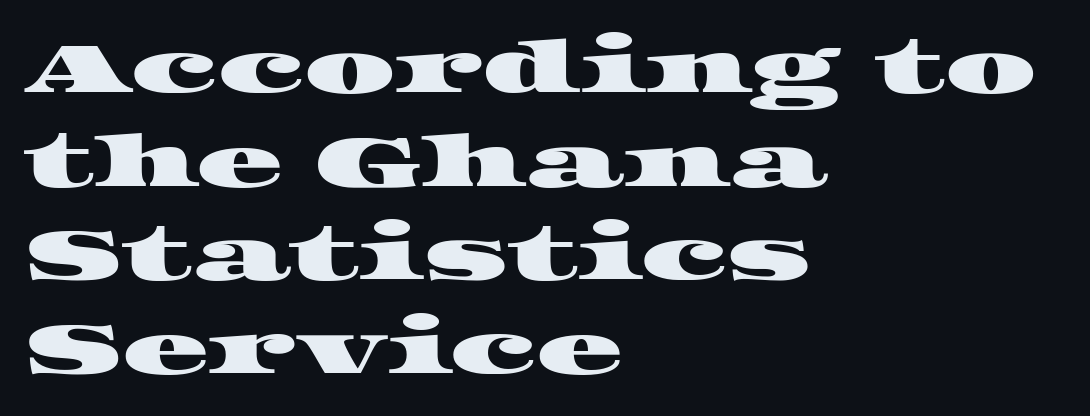
{"serif": "yes", "width": "wide", "stroke_contrast": "high", "x_height": "large", "monospaced": "no", "underline": "no", "align": "left", "line_spacing": "normal", "line_spacing_ratio": 1.3, "letter_spacing": "normal", "letter_spacing_em": 0.0, "glyph_px": 72}
